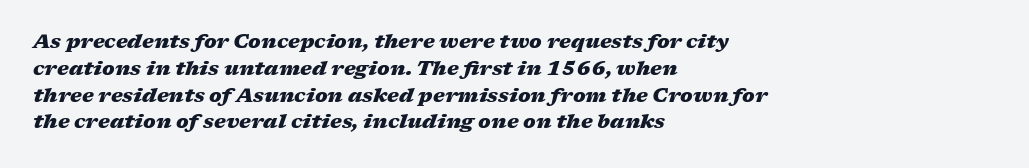
The image shows 20 px bold type, italic (leaning right); set left-aligned, normal line spacing (1.34x), normal letter spacing, not underlined.
